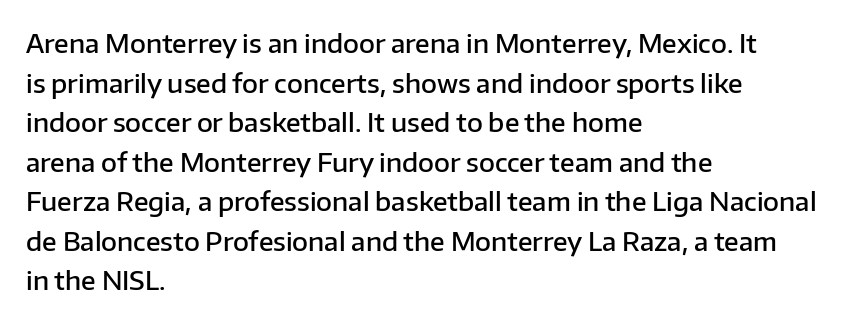
If you measured baseline to baseline, you'd find a middling distance. The typesetting leans somewhat heavy: a semibold. Which margin do the lines hug? The left one — the right edge is uneven. The font's upright variant was chosen for this text.
